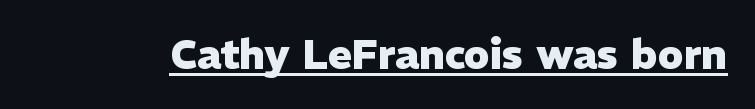
The image shows 41 px heavy sans-serif type, upright; set normal letter spacing, underlined; low stroke contrast and a medium x-height.
